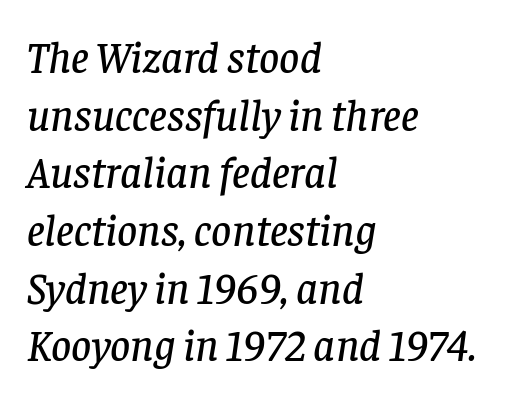
The image shows 44 px serif type, italic (leaning right); set left-aligned, normal line spacing (1.31x), normal letter spacing, not underlined; low stroke contrast and a large x-height.
